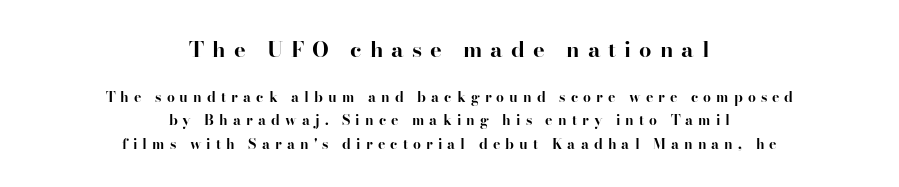
{"italic": "no", "bold": "yes", "underline": "no", "align": "center", "line_spacing": "normal", "line_spacing_ratio": 1.66, "letter_spacing": "wide", "letter_spacing_em": 0.36, "larger_block": "first", "size_ratio": 1.57, "glyph_px": 22}
